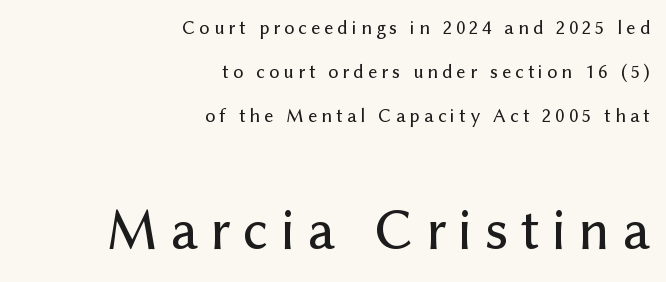
Letter spacing: wide. The passage shown is not underscored anywhere. Rendered with straight, roman letterforms. The face used here is a sans, in the tradition of grotesques and geometrics. Reading top to bottom, the characters get bigger at the block break.
